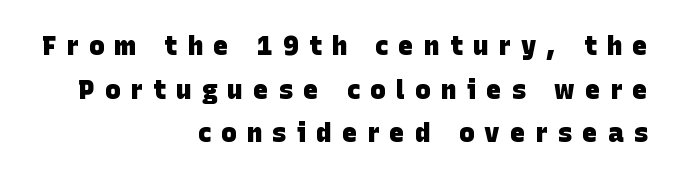
Q: Is the text bold? A: Yes.
Q: Is the text underlined? A: No.
Q: How is the paragraph aligned? A: Right-aligned.
Q: Is the spacing between letters normal or unusually wide? A: Unusually wide.
Q: Is the spacing between lines tight, normal or loose? A: Normal.
